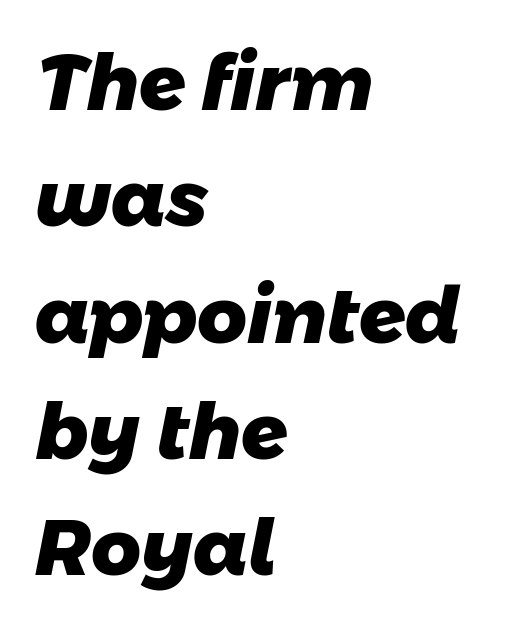
{"serif": "no", "bold": "yes", "weight": "heavy", "width": "normal", "stroke_contrast": "low", "x_height": "medium", "monospaced": "no", "underline": "no", "align": "left", "line_spacing": "normal", "line_spacing_ratio": 1.51, "letter_spacing": "normal", "letter_spacing_em": 0.0, "glyph_px": 77}
